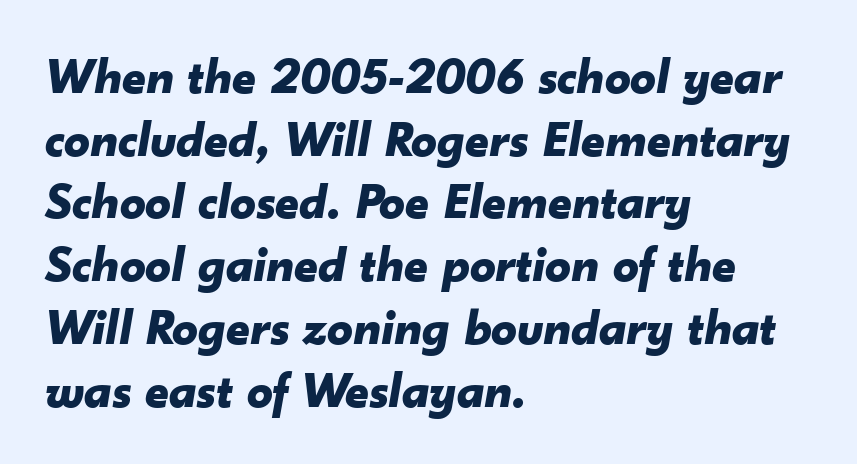
The image shows 51 px bold type, italic (leaning right); set left-aligned, line spacing 1.23x, normal letter spacing, not underlined; low stroke contrast and a small x-height.
